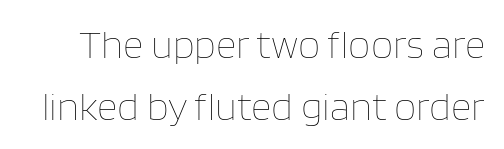
Q: Is the text bold? A: No.
Q: Is the text italic (slanted)? A: No, it is upright.
Q: Is the text underlined? A: No.
Q: Is the spacing between letters normal or unusually wide? A: Normal.
Q: Is the spacing between lines tight, normal or loose? A: Normal.
Q: Width (condensed, normal, or wide)? A: Normal.
Q: Stroke contrast? A: Low.
Q: x-height? A: Large.
Q: Monospaced? A: No.
